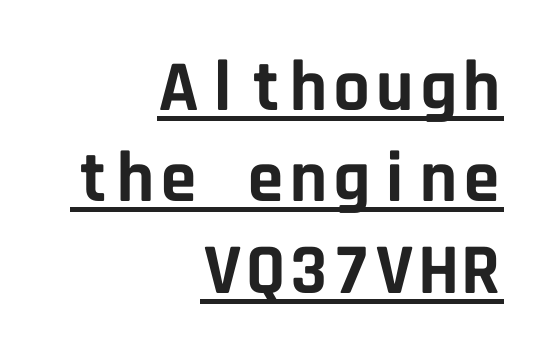
{"serif": "no", "italic": "no", "bold": "yes", "weight": "bold", "width": "normal", "stroke_contrast": "low", "x_height": "large", "monospaced": "yes", "underline": "yes", "align": "right", "line_spacing": "normal", "line_spacing_ratio": 1.27, "letter_spacing": "normal", "letter_spacing_em": 0.0, "glyph_px": 72}
